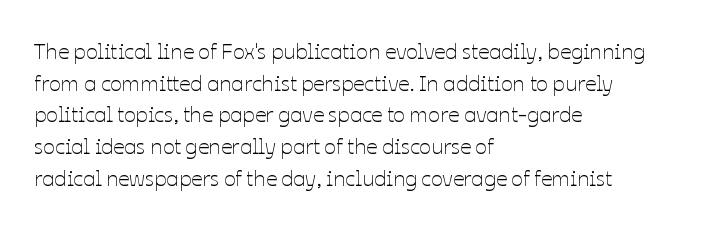
{"italic": "no", "bold": "no", "underline": "no", "align": "left", "line_spacing": "normal", "line_spacing_ratio": 1.44, "letter_spacing": "normal", "letter_spacing_em": 0.0, "glyph_px": 22}
